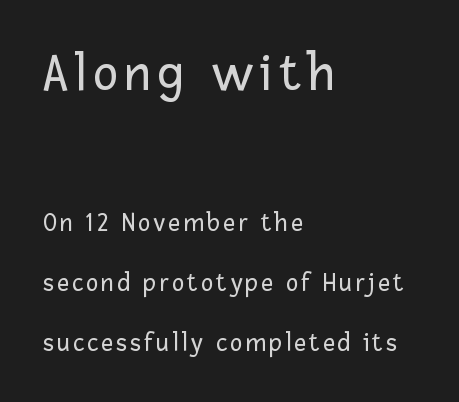
{"serif": "no", "italic": "no", "bold": "no", "weight": "regular", "width": "normal", "stroke_contrast": "low", "x_height": "medium", "monospaced": "no", "underline": "no", "align": "left", "line_spacing": "loose", "line_spacing_ratio": 2.31, "larger_block": "first", "size_ratio": 2.04, "glyph_px": 53}
